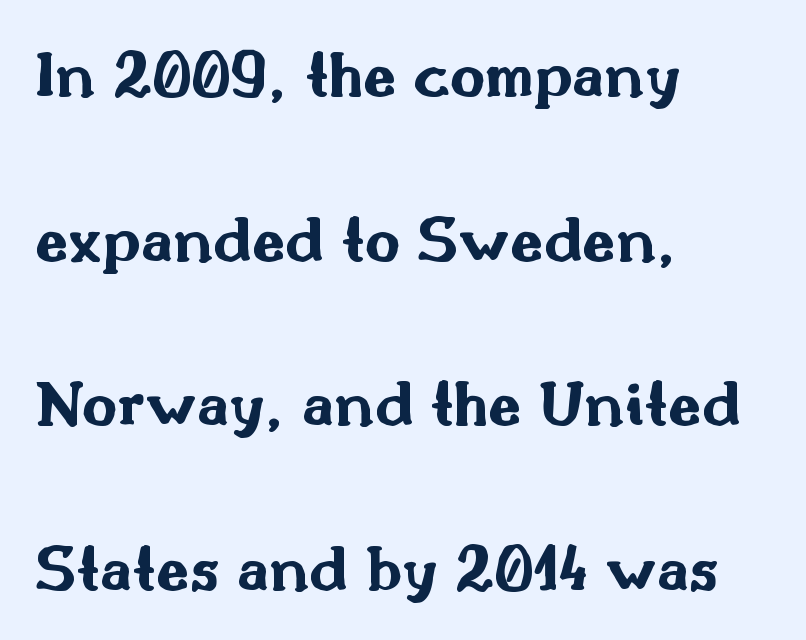
{"serif": "no", "italic": "no", "bold": "yes", "weight": "bold", "width": "wide", "stroke_contrast": "medium", "x_height": "small", "monospaced": "no", "underline": "no", "align": "left", "line_spacing": "loose", "line_spacing_ratio": 2.42, "letter_spacing": "normal", "letter_spacing_em": 0.0, "glyph_px": 68}
